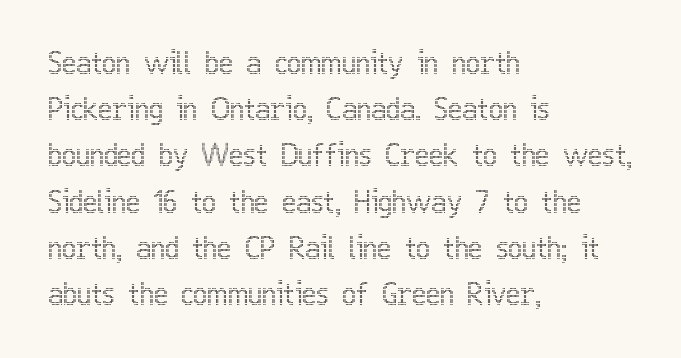
Q: Is the text italic (slanted)? A: No, it is upright.
Q: Is the text underlined? A: No.
Q: How is the paragraph aligned? A: Left-aligned.
Q: Is the spacing between letters normal or unusually wide? A: Normal.
Q: Is the spacing between lines tight, normal or loose? A: Normal.
Q: Width (condensed, normal, or wide)? A: Condensed.
Q: x-height? A: Medium.
Q: Monospaced? A: No.
